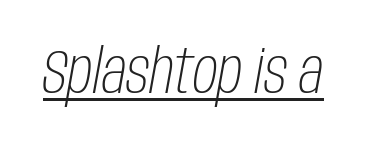
{"italic": "yes", "lean": "right", "slant_degrees": 10, "bold": "no", "weight": "light", "width": "condensed", "stroke_contrast": "low", "x_height": "large", "monospaced": "no", "underline": "yes", "letter_spacing": "normal", "letter_spacing_em": 0.0, "glyph_px": 62}
